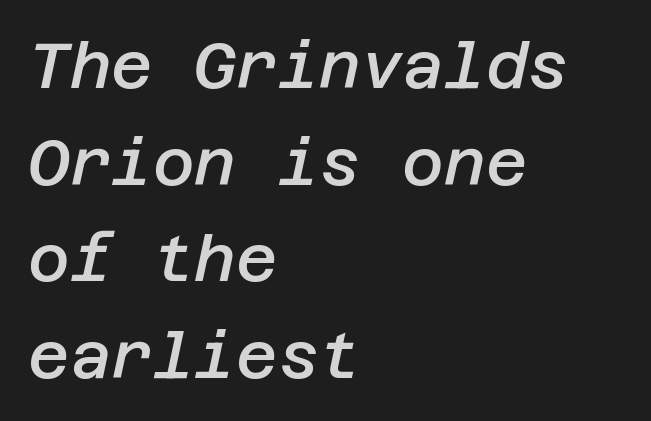
{"italic": "yes", "lean": "right", "slant_degrees": 12, "bold": "semi", "weight": "semibold", "width": "normal", "stroke_contrast": "low", "x_height": "large", "underline": "no", "align": "left", "line_spacing": "normal", "line_spacing_ratio": 1.51, "letter_spacing": "normal", "letter_spacing_em": 0.0, "glyph_px": 64}
